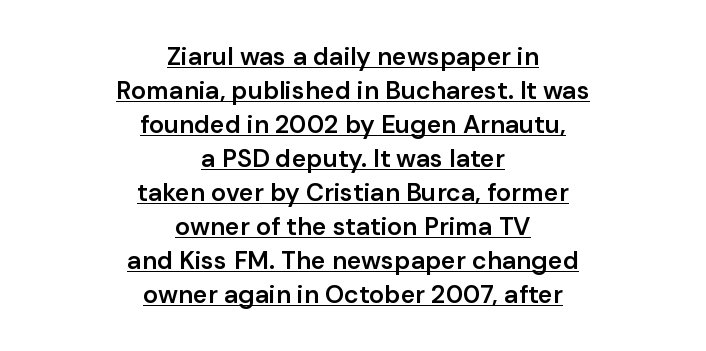
Inter-character spacing is left at the font's built-in metrics. As a designer I'd log this as weight 600, semibold. The specimen reads as upright at a glance. The whitespace from short lines is split evenly between both sides. Like a heading marked for emphasis, these lines bear an underscore.
